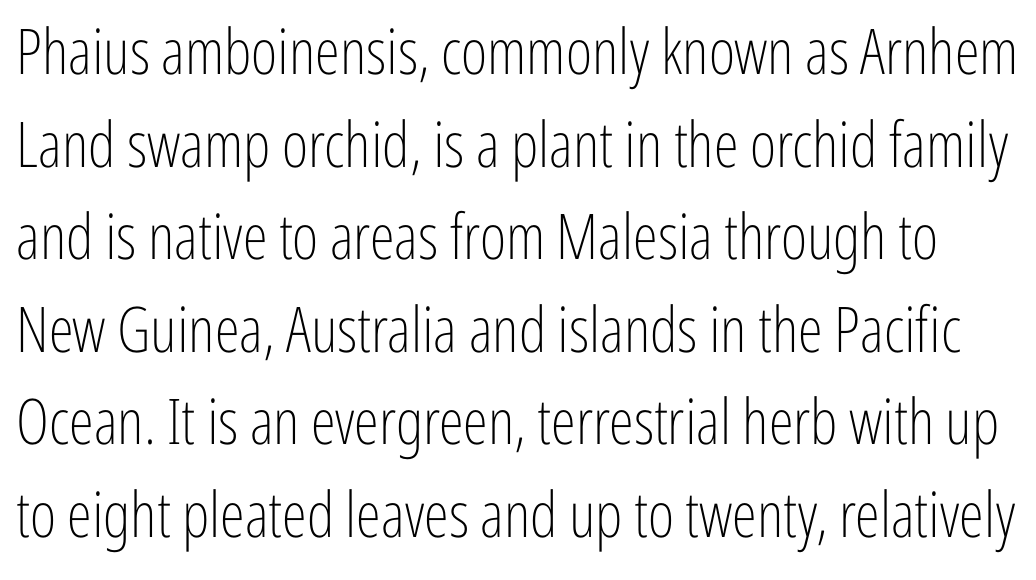
Q: Is the text bold? A: No.
Q: Is the text italic (slanted)? A: No, it is upright.
Q: Is the typeface a serif or a sans-serif typeface? A: Sans-serif.
Q: Is the text underlined? A: No.
Q: Is the spacing between letters normal or unusually wide? A: Normal.
Q: Is the spacing between lines tight, normal or loose? A: Normal.
Q: Width (condensed, normal, or wide)? A: Condensed.
Q: Stroke contrast? A: Low.
Q: x-height? A: Medium.
Q: Monospaced? A: No.
